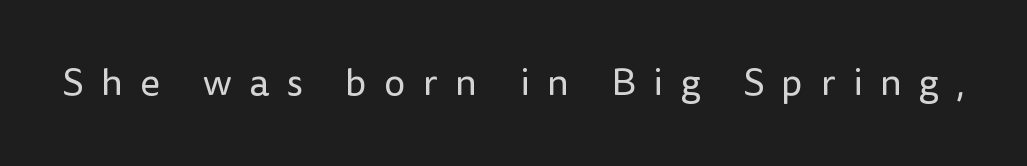
The image shows 38 px regular-weight sans-serif type, upright; set unusually wide letter spacing (+0.46 em), not underlined; low stroke contrast and a medium x-height.
